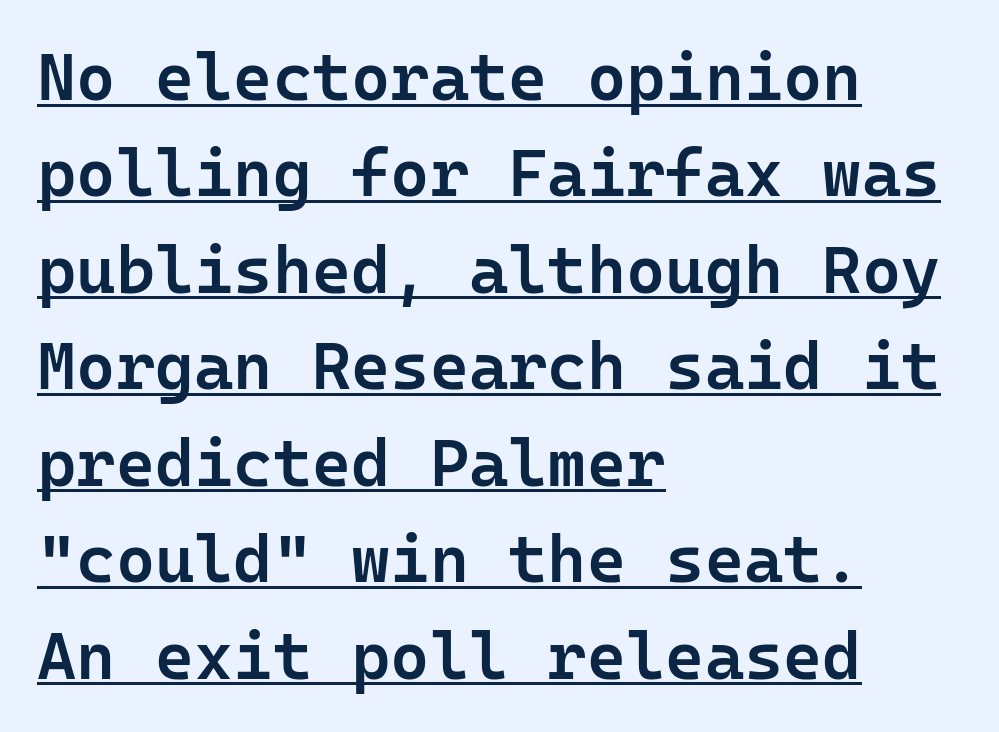
Q: Is the text bold? A: Semi-bold.
Q: Is the text italic (slanted)? A: No, it is upright.
Q: Is the typeface a serif or a sans-serif typeface? A: Sans-serif.
Q: Is the text underlined? A: Yes.
Q: How is the paragraph aligned? A: Left-aligned.
Q: Is the spacing between letters normal or unusually wide? A: Normal.
Q: Is the spacing between lines tight, normal or loose? A: Normal.
Q: Width (condensed, normal, or wide)? A: Normal.
Q: Stroke contrast? A: Low.
Q: x-height? A: Medium.
Q: Monospaced? A: Yes.
